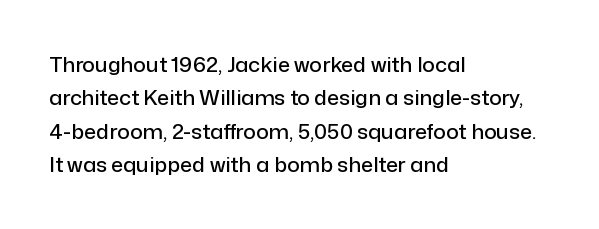
The image shows 21 px text type, upright; set left-aligned, normal line spacing (1.59x), normal letter spacing, not underlined.
